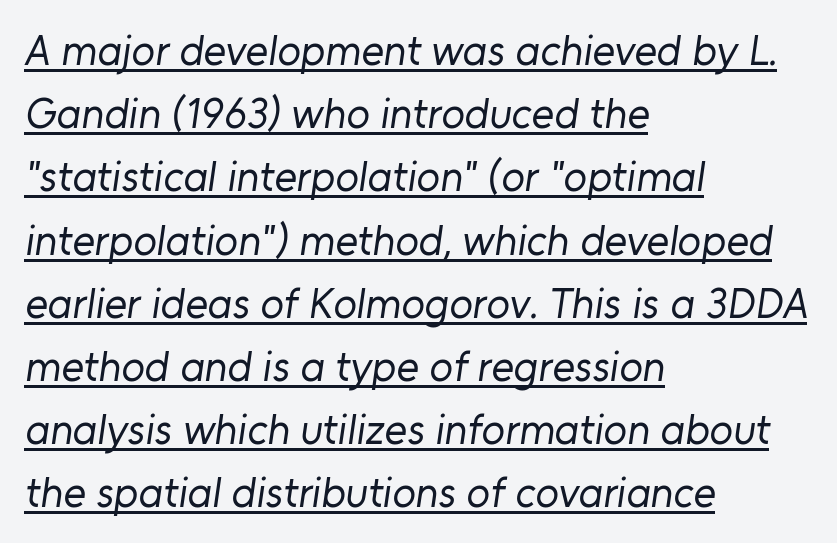
Does a line run under the words? Yes, clearly. Layout note: lines flush left. Serifs: no, the terminals of the letterforms are clean. A typesetter would call this proportional, since set widths differ per character. Vertical spacing — default.
